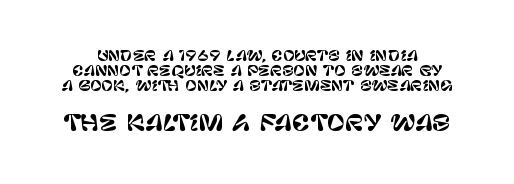
The rendering uses a small line-height, squeezing the rows. Quick note: underline off. Letter spacing: default. Visually, the bottom section dominates because its glyphs are scaled up.
